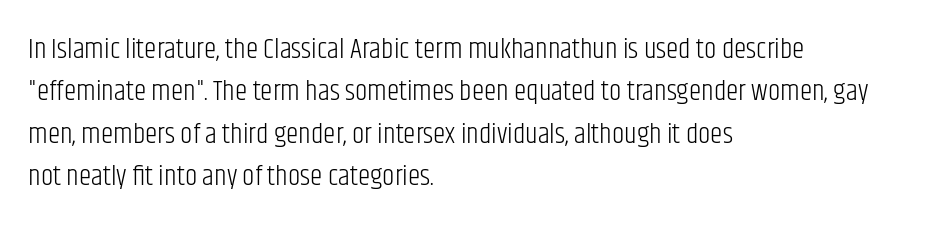
The image shows 28 px light, condensed sans-serif type, upright; set left-aligned, normal line spacing (1.51x), normal letter spacing, not underlined; low stroke contrast and a large x-height.
